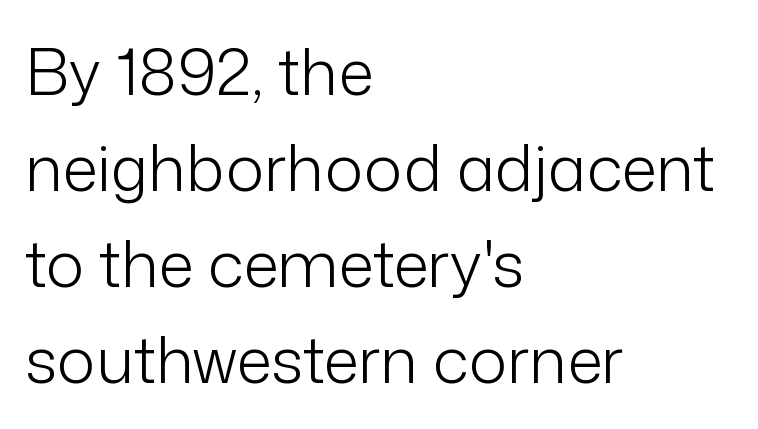
The passage shown is typed in a proportional face where columns would drift. The ragged edge is on the right, which tells us the setting is flush left. Glyph-to-glyph distance matches everyday printed text. Font category for this specimen: sans-serif. Notice how descenders clear the ascenders below comfortably — that's standard leading. Compared with a typical body face, this is equally light or lighter still.
